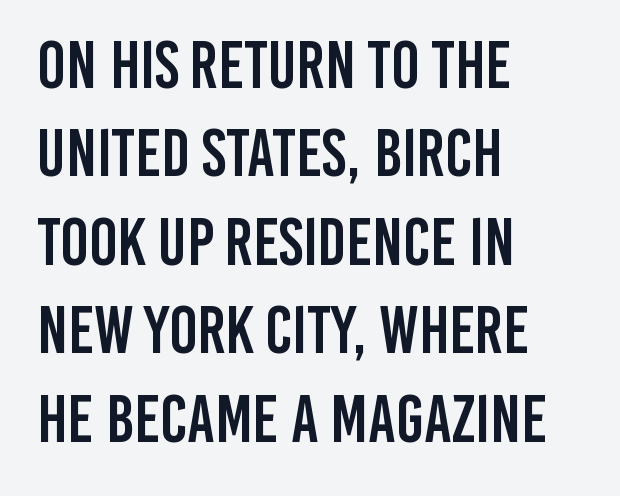
Q: Is the text italic (slanted)? A: No, it is upright.
Q: Is the typeface a serif or a sans-serif typeface? A: Sans-serif.
Q: Is the text underlined? A: No.
Q: How is the paragraph aligned? A: Left-aligned.
Q: Is the spacing between letters normal or unusually wide? A: Normal.
Q: Is the spacing between lines tight, normal or loose? A: Normal.
Q: Width (condensed, normal, or wide)? A: Condensed.
Q: Stroke contrast? A: Low.
Q: x-height? A: Large.
Q: Monospaced? A: No.
